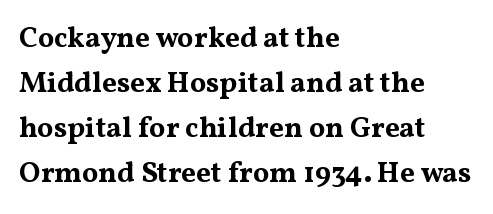
The letters stand upright; this is a roman face. If you measured baseline to baseline, you'd find a middling distance. Nobody touched the tracking dial on this one. The foot of each line stays bare and open.
